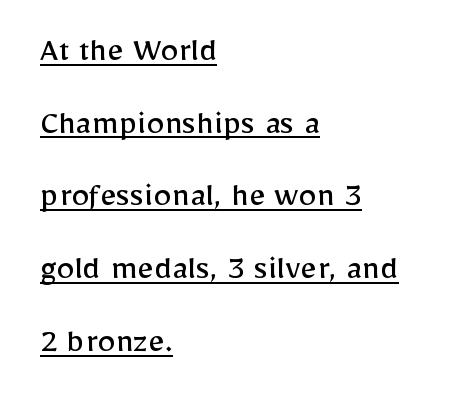
The image shows 36 px regular-weight sans-serif type, upright; set left-aligned, loose line spacing (2.02x), normal letter spacing, underlined; low stroke contrast and a medium x-height.
